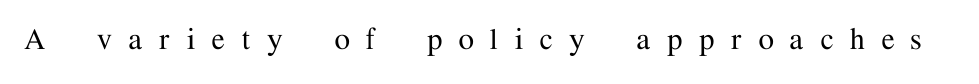
The image shows 35 px serif type, upright; set unusually wide letter spacing (+0.49 em), not underlined; medium stroke contrast and a medium x-height.
